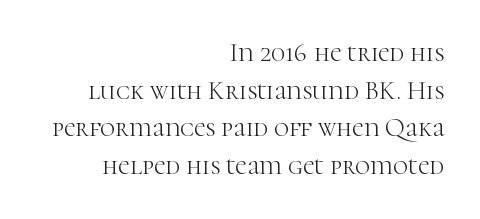
The image shows 26 px text type, upright; set right-aligned, normal line spacing (1.45x), normal letter spacing, not underlined.
